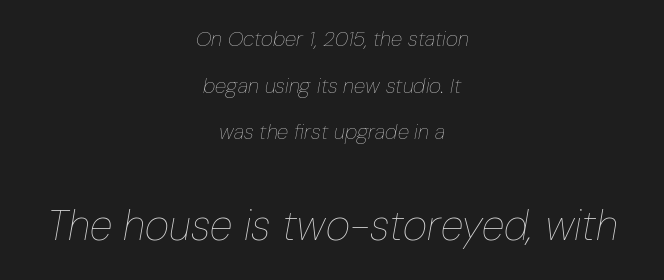
The image shows 42 px thin, condensed type, italic (leaning right); set centered, loose line spacing (2.22x), normal letter spacing, not underlined; the second (bottom) block is 2.0x larger; low stroke contrast and a medium x-height.
